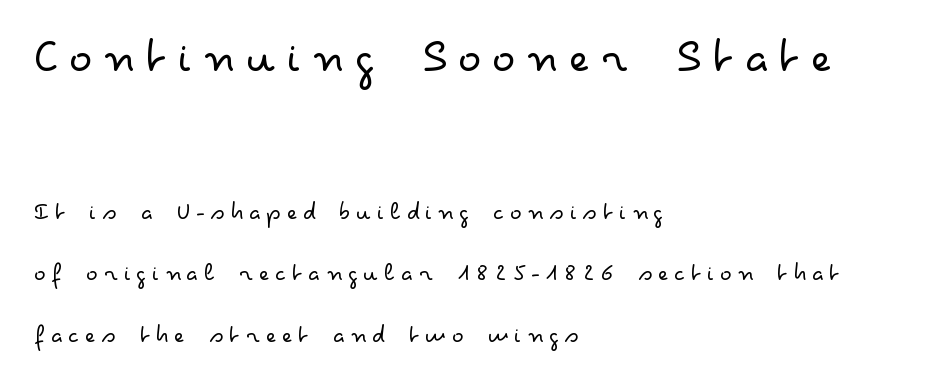
Q: Is the text bold? A: No.
Q: Is the text italic (slanted)? A: No, it is upright.
Q: Is the typeface a serif or a sans-serif typeface? A: Sans-serif.
Q: Is the text underlined? A: No.
Q: How is the paragraph aligned? A: Left-aligned.
Q: Is the spacing between lines tight, normal or loose? A: Loose.
Q: Which block of text is set in a larger size, the first (top) or the second (bottom)? A: The first (top) one.
Q: Width (condensed, normal, or wide)? A: Wide.
Q: Stroke contrast? A: Low.
Q: x-height? A: Small.
Q: Monospaced? A: No.
